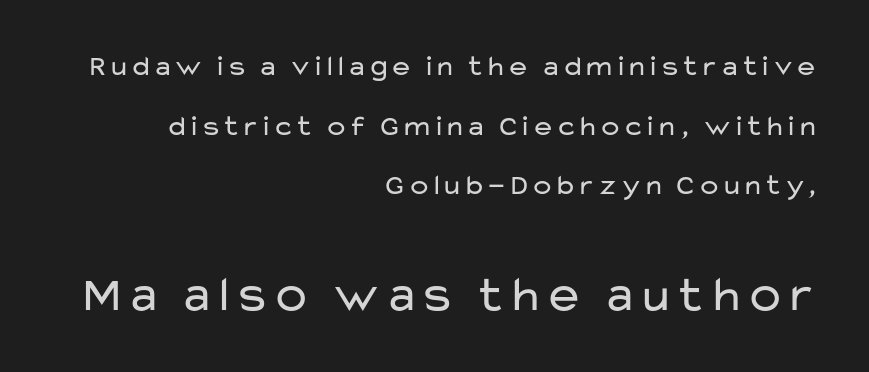
Heaviness? Minimal to ordinary, like unemphasized prose. Rows of type keep a wide berth in the vertical direction. The second block has been scaled up relative to the first. Bare-footed words on every line. Looks like regular typesetting: each glyph gets only the width it needs.
